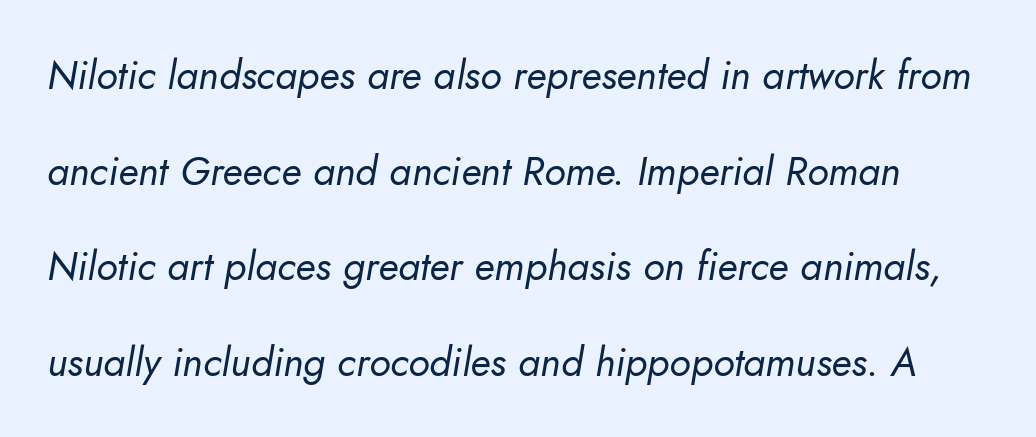
A typesetter would call this zero additional tracking. Descenders are the only things crossing below the line. Unbolded letterforms with no extra heft. Is there much room between lines? Yes — plenty of vertical air separates them. The rendering uses natural spacing where letterforms have individual widths.
